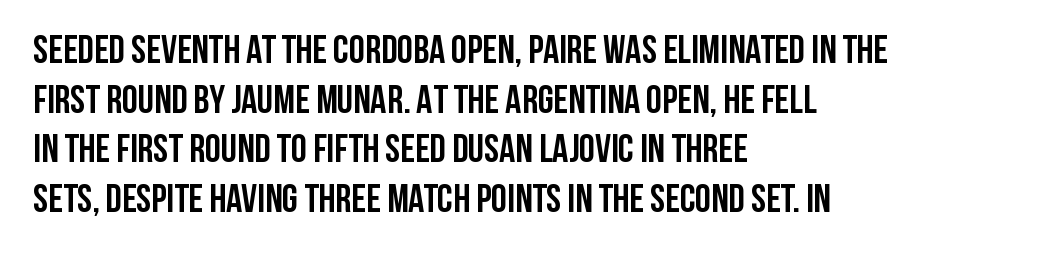
Grotesque or geometric, the face here clearly has no serifs. Spacing between characters is what you'd get straight out of the box. Anything drawn beneath the words? Only blank space. Italic? Not at all — the glyphs are vertical. The text block is weighted toward the left margin, trailing off unevenly rightward.
